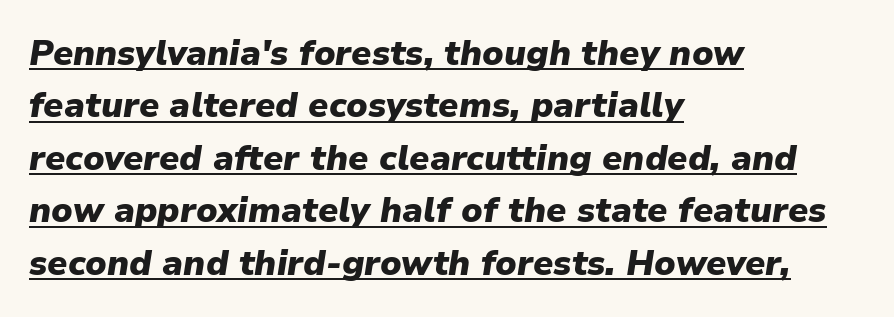
Q: Is the text bold? A: Yes.
Q: Is the text italic (slanted)? A: Yes, it leans right by about 9 degrees.
Q: Is the text underlined? A: Yes.
Q: How is the paragraph aligned? A: Left-aligned.
Q: Is the spacing between letters normal or unusually wide? A: Normal.
Q: Is the spacing between lines tight, normal or loose? A: Normal.
Q: Width (condensed, normal, or wide)? A: Normal.
Q: Stroke contrast? A: Low.
Q: x-height? A: Medium.
Q: Monospaced? A: No.
